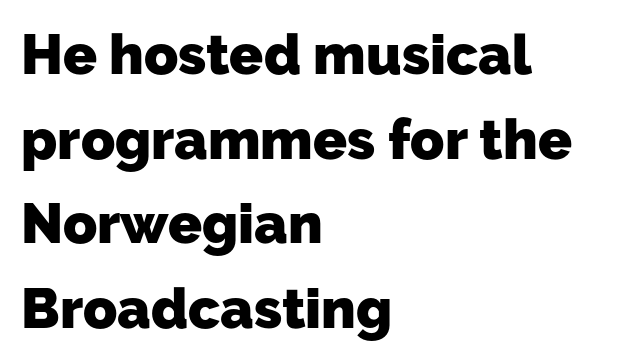
Q: Is the text bold? A: Yes.
Q: Is the typeface a serif or a sans-serif typeface? A: Sans-serif.
Q: Is the text underlined? A: No.
Q: How is the paragraph aligned? A: Left-aligned.
Q: Is the spacing between letters normal or unusually wide? A: Normal.
Q: Is the spacing between lines tight, normal or loose? A: Normal.
Q: Width (condensed, normal, or wide)? A: Normal.
Q: Stroke contrast? A: Low.
Q: x-height? A: Medium.
Q: Monospaced? A: No.
